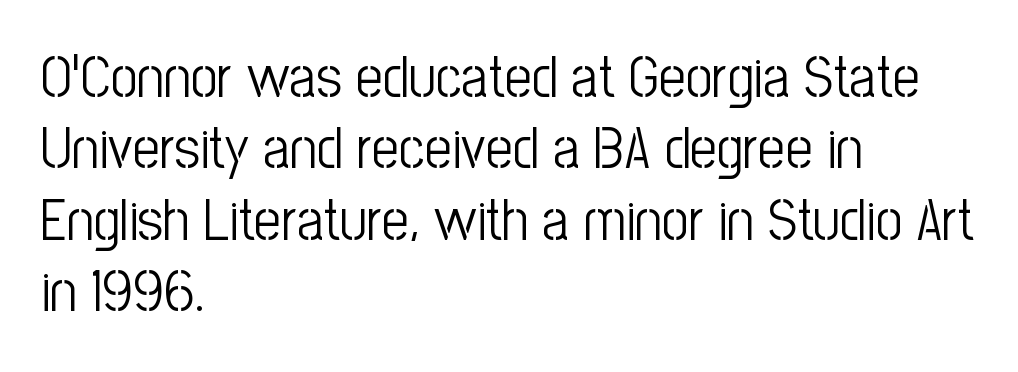
Each stroke keeps to a modest, everyday thickness or less. Descenders hang freely into open space. The type sits square on the baseline with zero lean. The text was rendered using a sans face with plain stroke endings. The rendering uses natural spacing where letterforms have individual widths.
